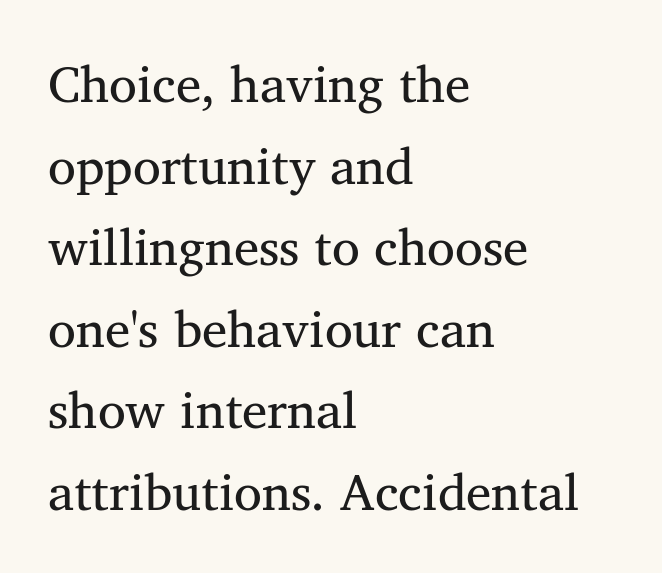
{"serif": "yes", "bold": "no", "weight": "regular", "width": "normal", "stroke_contrast": "medium", "x_height": "medium", "monospaced": "no", "underline": "no", "align": "left", "line_spacing": "normal", "line_spacing_ratio": 1.6, "letter_spacing": "normal", "letter_spacing_em": 0.0, "glyph_px": 51}
